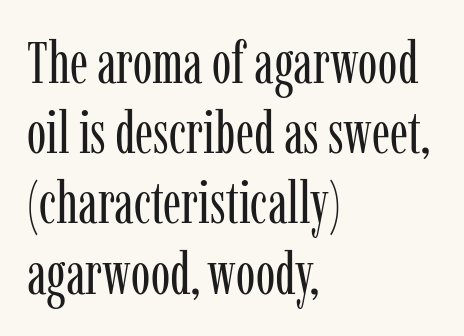
Has an underline been added? It has not. Nothing heavy about these letters — not bold at all. Reading down the block, your eye returns to a fixed left position each line. The face used here is rendered with its standard letterfit.
